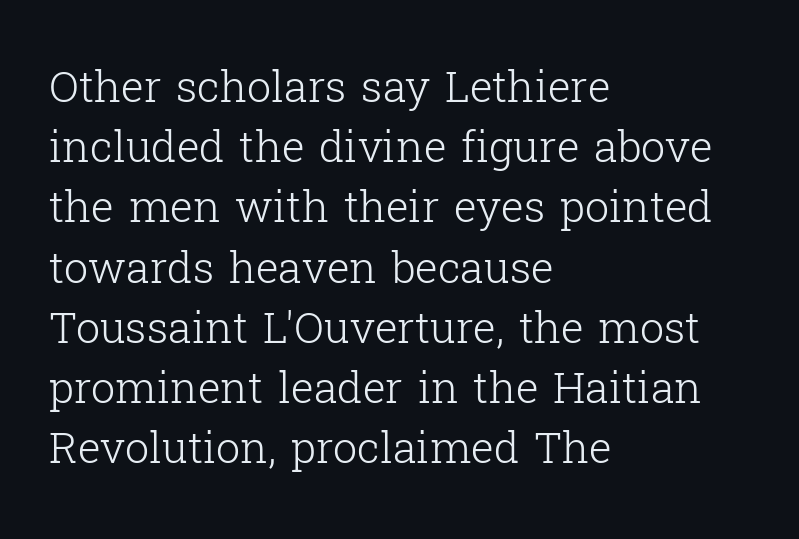
The image shows 43 px light serif type, upright; set left-aligned, normal line spacing (1.4x), normal letter spacing, not underlined; low stroke contrast and a medium x-height.
